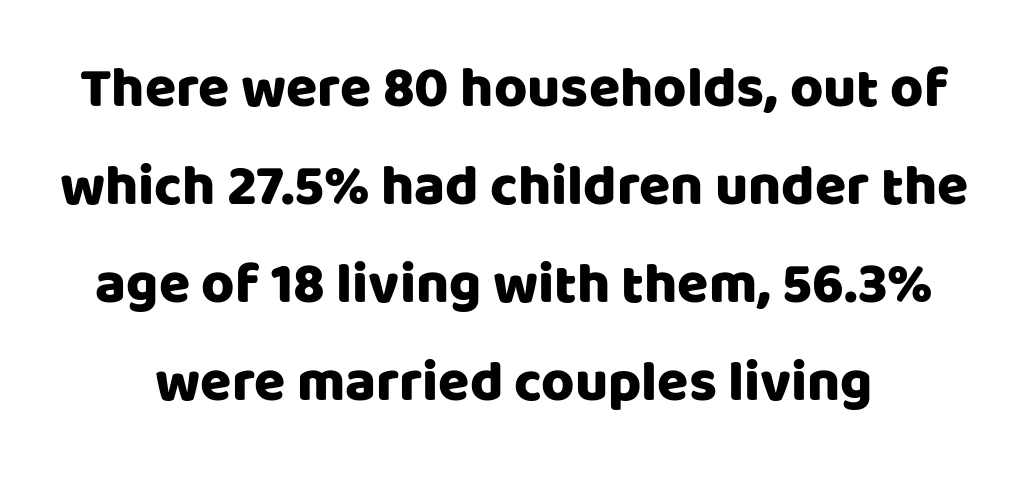
{"serif": "no", "italic": "no", "width": "normal", "stroke_contrast": "low", "x_height": "large", "monospaced": "no", "underline": "no", "line_spacing_ratio": 1.72, "letter_spacing": "normal", "letter_spacing_em": 0.0, "glyph_px": 57}
